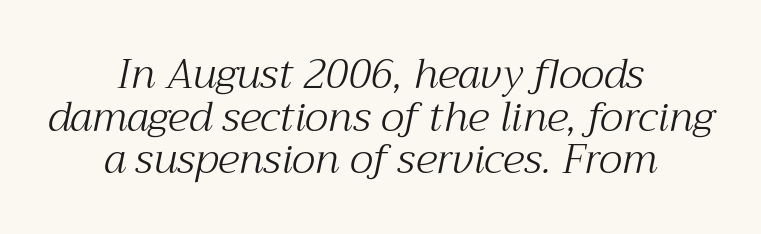
{"serif": "yes", "italic": "yes", "lean": "right", "slant_degrees": 12, "bold": "no", "weight": "light", "width": "normal", "stroke_contrast": "medium", "x_height": "medium", "monospaced": "no", "underline": "no", "align": "center", "line_spacing": "tight", "line_spacing_ratio": 1.04, "letter_spacing": "normal", "letter_spacing_em": 0.0, "glyph_px": 41}
